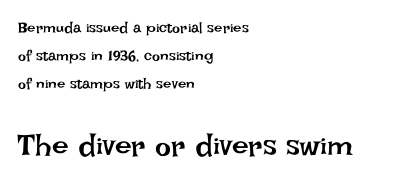
The image shows 30 px regular-weight type, upright; set left-aligned, line spacing 1.88x, normal letter spacing, not underlined; the second (bottom) block is 2.0x larger; low stroke contrast and a large x-height.
